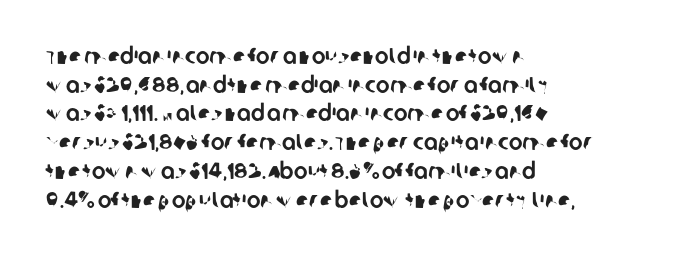
{"underline": "no", "align": "left", "line_spacing": "normal", "line_spacing_ratio": 1.25, "letter_spacing": "normal", "letter_spacing_em": 0.0, "glyph_px": 23}
